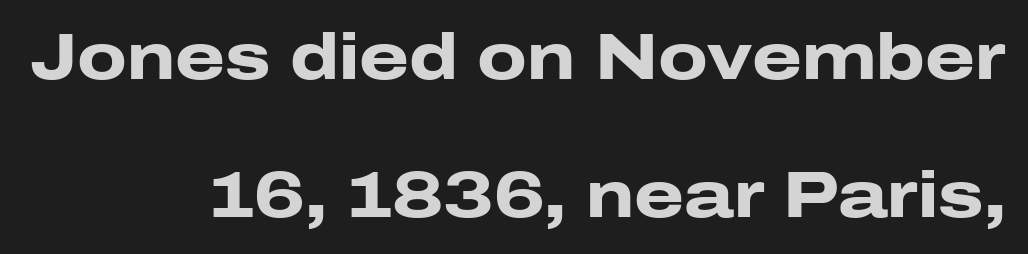
The image shows 64 px heavy, wide sans-serif type, upright; set right-aligned, loose line spacing (2.16x), normal letter spacing, not underlined; low stroke contrast and a medium x-height.
